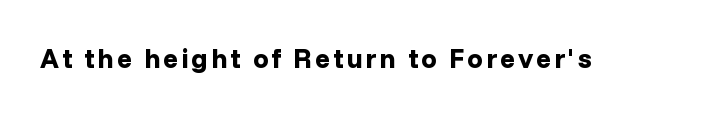
Q: Is the text bold? A: Yes.
Q: Is the text italic (slanted)? A: No, it is upright.
Q: Is the typeface a serif or a sans-serif typeface? A: Sans-serif.
Q: Is the text underlined? A: No.
Q: Width (condensed, normal, or wide)? A: Normal.
Q: Stroke contrast? A: Low.
Q: x-height? A: Medium.
Q: Monospaced? A: No.
